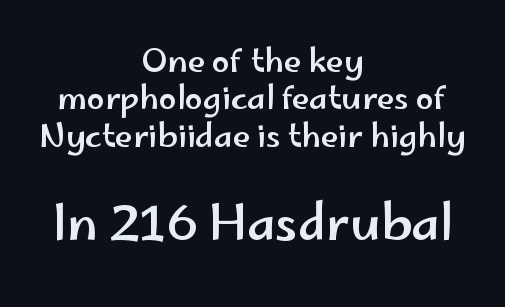
{"serif": "no", "italic": "no", "width": "wide", "stroke_contrast": "low", "x_height": "small", "monospaced": "no", "underline": "no", "align": "center", "line_spacing_ratio": 1.17, "letter_spacing": "normal", "letter_spacing_em": 0.0, "larger_block": "second", "size_ratio": 1.5, "glyph_px": 48}
